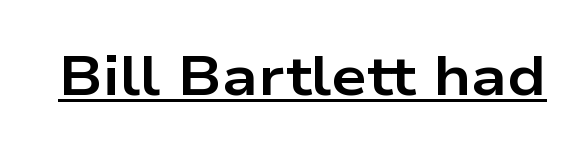
Q: Is the text bold? A: Yes.
Q: Is the text italic (slanted)? A: No, it is upright.
Q: Is the typeface a serif or a sans-serif typeface? A: Sans-serif.
Q: Is the text underlined? A: Yes.
Q: Is the spacing between letters normal or unusually wide? A: Normal.
Q: Width (condensed, normal, or wide)? A: Wide.
Q: Stroke contrast? A: Low.
Q: x-height? A: Medium.
Q: Monospaced? A: No.
